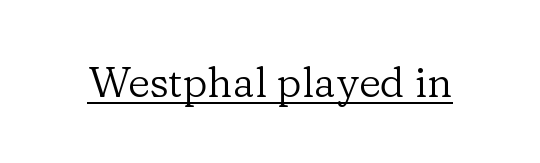
The image shows 42 px regular-weight serif type, upright; set normal letter spacing, underlined; low stroke contrast and a medium x-height.
